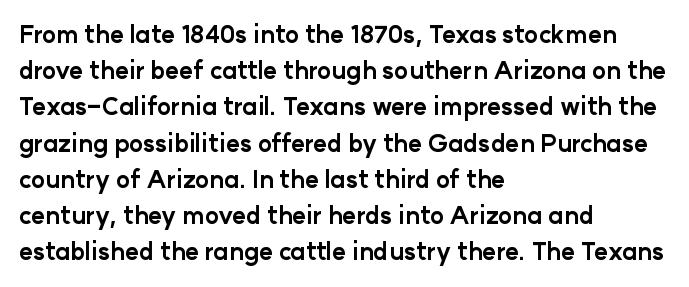
The image shows 24 px bold type, upright; set left-aligned, normal line spacing (1.51x), normal letter spacing, not underlined.
